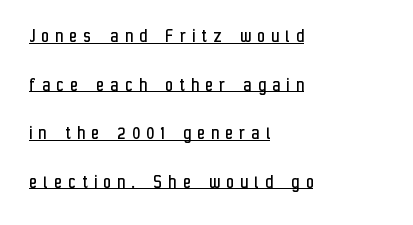
The rendering anchors every line to the left-hand side. The font sits on the lighter half of the weight spectrum, regular included. Widely set lines give the paragraph a tall, airy silhouette. Loose tracking; the words dissolve into strings of separated letters. This is underlined copy, the kind a proofreader might mark for attention. A typesetter would mark this as roman, not italic.
